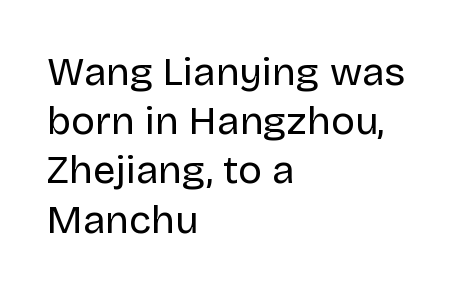
Do the letters lean? They stand straight. The strip under each line holds only bare page. Nope, no serifs anywhere on these letters. The typeface has the unassuming heft of standard copy or less. Observe the ordinary spacing: letters are neighbours, not strangers.
